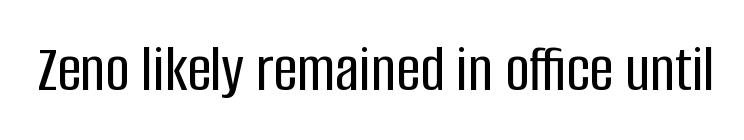
Examine the stroke ends and you'll find no serifs. The string is rendered with underlining switched off. Is the letter spacing exaggerated? No — it looks like the ordinary default. Designer's note — italics off, roman on. Note the varied advance widths — an 'i' is clearly narrower than an 'm'.
